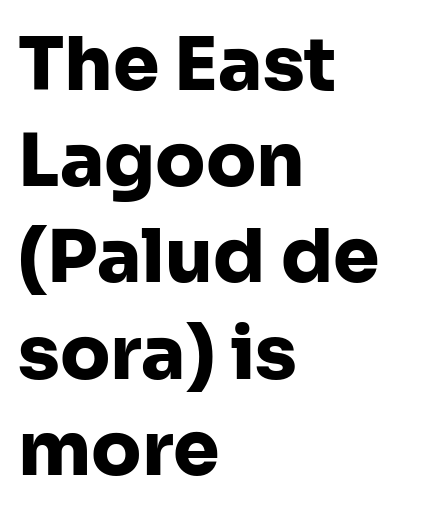
Q: Is the text bold? A: Yes.
Q: Is the text italic (slanted)? A: No, it is upright.
Q: Is the typeface a serif or a sans-serif typeface? A: Sans-serif.
Q: Is the text underlined? A: No.
Q: How is the paragraph aligned? A: Left-aligned.
Q: Is the spacing between letters normal or unusually wide? A: Normal.
Q: Is the spacing between lines tight, normal or loose? A: Normal.
Q: Width (condensed, normal, or wide)? A: Normal.
Q: Stroke contrast? A: Low.
Q: x-height? A: Medium.
Q: Monospaced? A: No.
